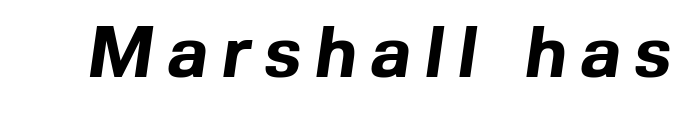
The face used here has the dense, thick strokes of a bold. The letters advance in unequal steps, a hallmark of proportional type. Descenders are the only things crossing below the line. The font family rendered here belongs to the sans-serif group.
